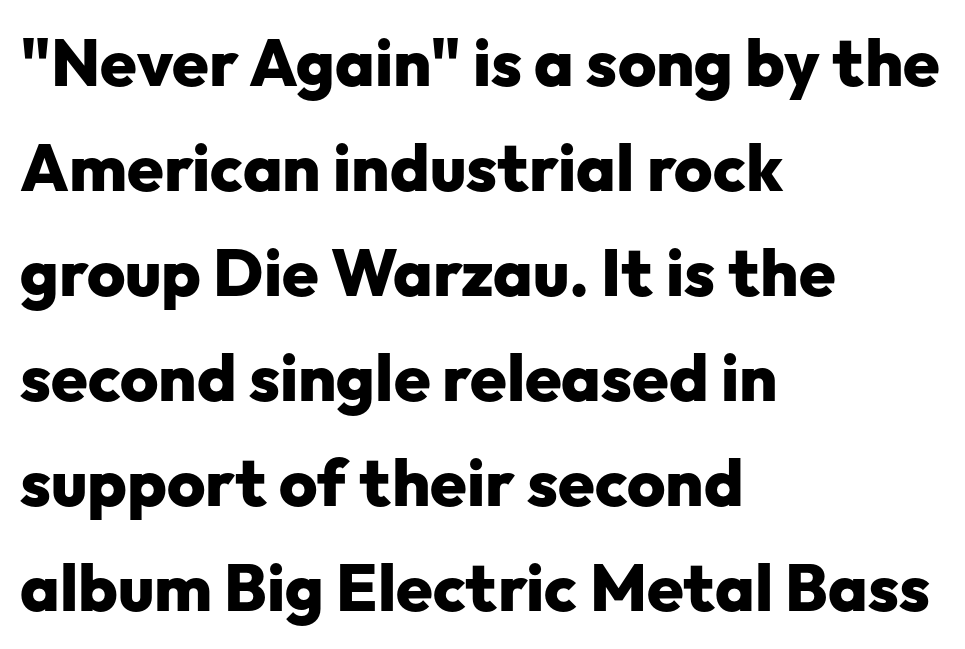
The image shows 66 px heavy sans-serif type, upright; set left-aligned, normal line spacing (1.59x), normal letter spacing, not underlined; low stroke contrast and a medium x-height.
